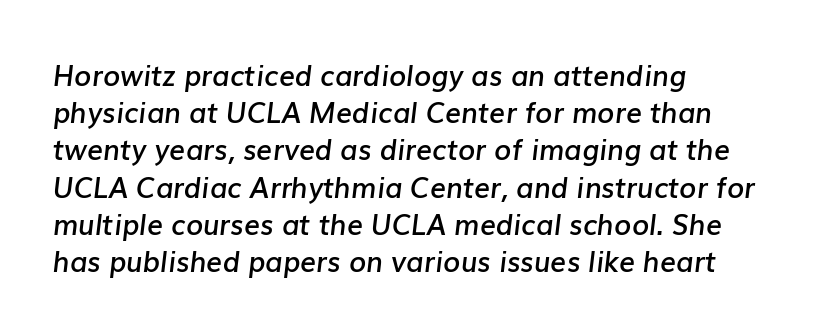
The image shows 28 px semibold type, italic (leaning right); set left-aligned, normal line spacing (1.33x), normal letter spacing, not underlined; low stroke contrast and a medium x-height.
